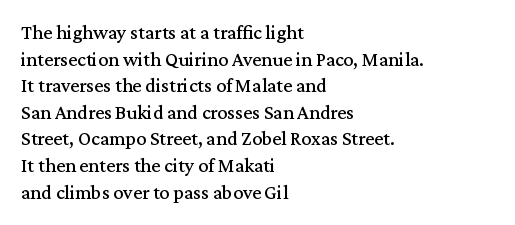
The image shows 20 px text type, upright; set left-aligned, normal line spacing (1.33x), normal letter spacing, not underlined.
